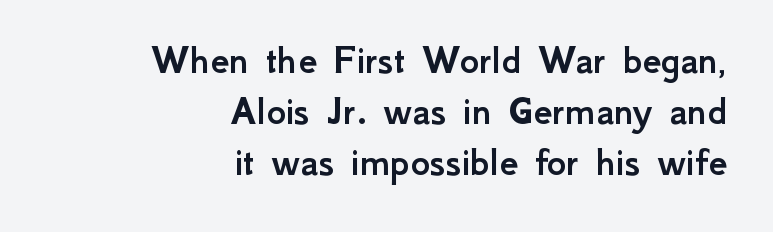
Q: Is the text italic (slanted)? A: No, it is upright.
Q: Is the typeface a serif or a sans-serif typeface? A: Sans-serif.
Q: Is the text underlined? A: No.
Q: How is the paragraph aligned? A: Right-aligned.
Q: Is the spacing between letters normal or unusually wide? A: Normal.
Q: Width (condensed, normal, or wide)? A: Normal.
Q: Stroke contrast? A: Low.
Q: x-height? A: Small.
Q: Monospaced? A: No.
